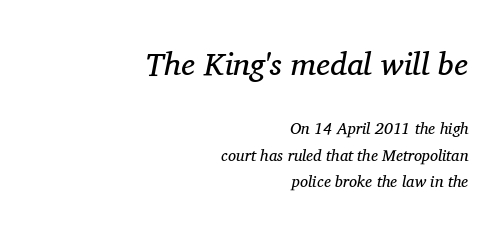
In CSS terms this would be text-align: right. The glyphs in this specimen are seriffed. Think standard paragraph weight, or any step lighter than that. These two chunks differ in scale, with the top chunk taking the larger measure. There is no visible air inserted between adjacent glyphs.
